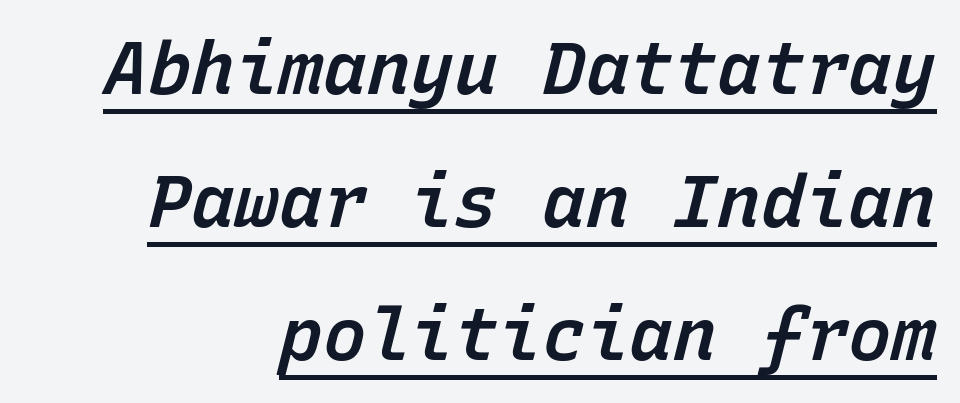
The image shows 73 px semibold type, italic (leaning right), monospaced; set right-aligned, line spacing 1.82x, normal letter spacing, underlined; low stroke contrast and a medium x-height.
